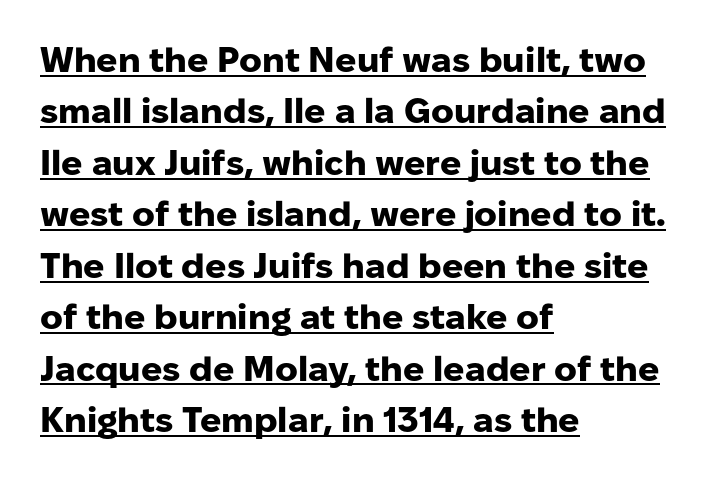
The image shows 35 px heavy sans-serif type, upright; set left-aligned, normal line spacing (1.47x), normal letter spacing, underlined; low stroke contrast and a medium x-height.
